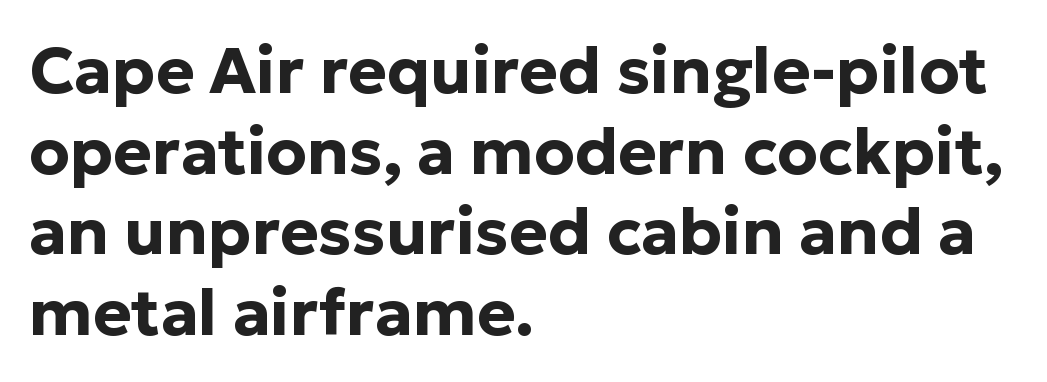
Q: Is the text bold? A: Yes.
Q: Is the text italic (slanted)? A: No, it is upright.
Q: Is the typeface a serif or a sans-serif typeface? A: Sans-serif.
Q: Is the text underlined? A: No.
Q: How is the paragraph aligned? A: Left-aligned.
Q: Is the spacing between letters normal or unusually wide? A: Normal.
Q: Width (condensed, normal, or wide)? A: Normal.
Q: Stroke contrast? A: Low.
Q: x-height? A: Medium.
Q: Monospaced? A: No.
